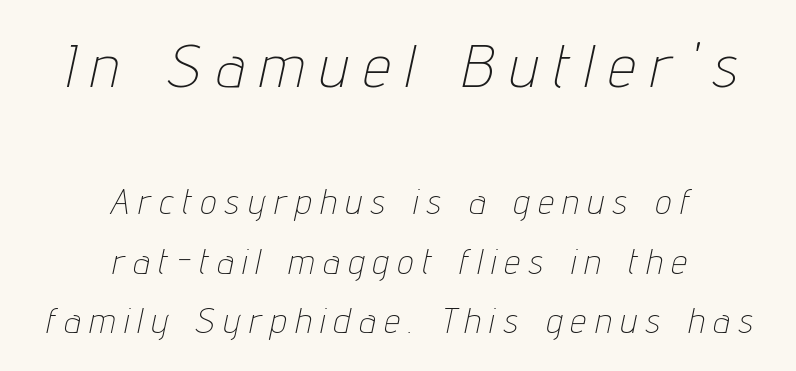
Q: Is the text bold? A: No.
Q: Is the text italic (slanted)? A: Yes, it leans right by about 12 degrees.
Q: Is the text underlined? A: No.
Q: How is the paragraph aligned? A: Centered.
Q: Is the spacing between letters normal or unusually wide? A: Unusually wide.
Q: Is the spacing between lines tight, normal or loose? A: Normal.
Q: Which block of text is set in a larger size, the first (top) or the second (bottom)? A: The first (top) one.
Q: Width (condensed, normal, or wide)? A: Condensed.
Q: Stroke contrast? A: Low.
Q: x-height? A: Medium.
Q: Monospaced? A: No.
